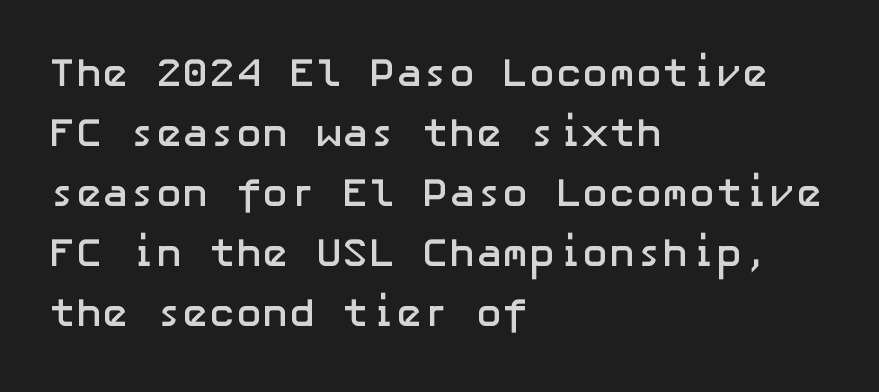
{"serif": "no", "italic": "no", "bold": "yes", "weight": "semibold", "width": "normal", "stroke_contrast": "low", "x_height": "medium", "underline": "no", "align": "left", "line_spacing": "normal", "line_spacing_ratio": 1.5, "letter_spacing": "normal", "letter_spacing_em": 0.0, "glyph_px": 40}
